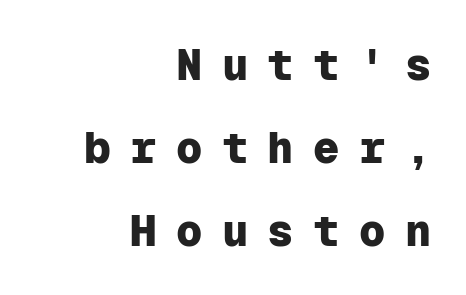
The image shows 44 px heavy sans-serif type, upright, monospaced; set right-aligned, line spacing 1.89x, unusually wide letter spacing (+0.44 em), not underlined; low stroke contrast and a medium x-height.
